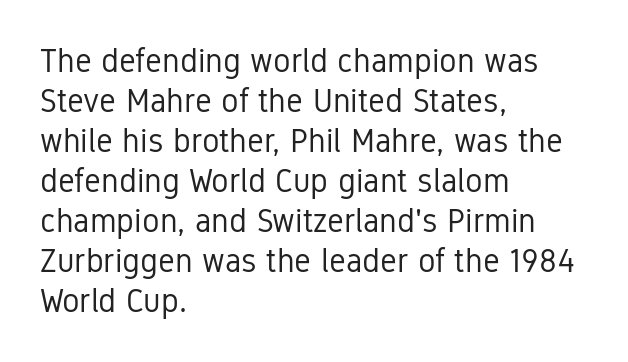
The image shows 33 px regular-weight, condensed sans-serif type, upright; set left-aligned, line spacing 1.21x, normal letter spacing, not underlined; low stroke contrast and a medium x-height.
